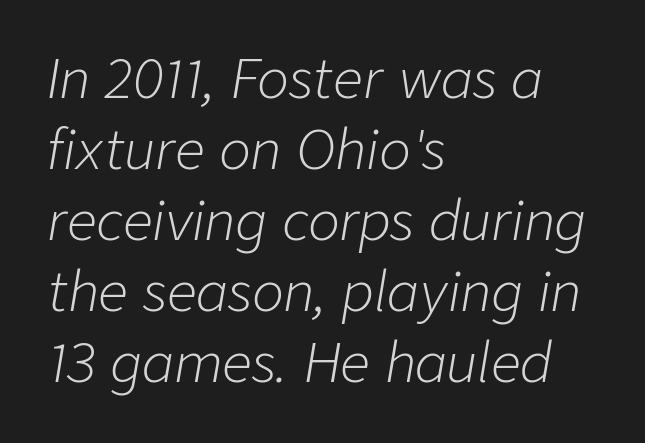
Q: Is the text bold? A: No.
Q: Is the text italic (slanted)? A: Yes, it leans right by about 9 degrees.
Q: Is the text underlined? A: No.
Q: How is the paragraph aligned? A: Left-aligned.
Q: Is the spacing between letters normal or unusually wide? A: Normal.
Q: Is the spacing between lines tight, normal or loose? A: Normal.
Q: Width (condensed, normal, or wide)? A: Normal.
Q: Stroke contrast? A: Low.
Q: x-height? A: Medium.
Q: Monospaced? A: No.
